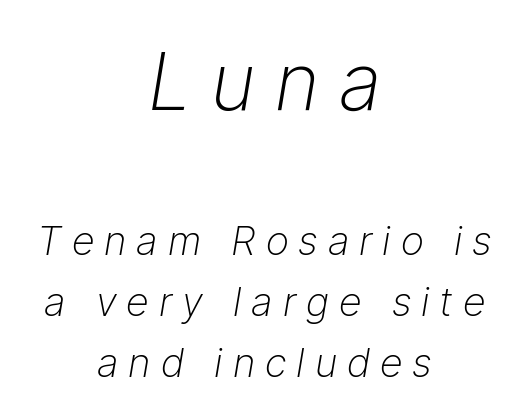
Alignment: centered. Students, observe: this is what conventionally led text looks like. A student would notice the top passage is typeset larger than what follows. Loose tracking; the words dissolve into strings of separated letters.
